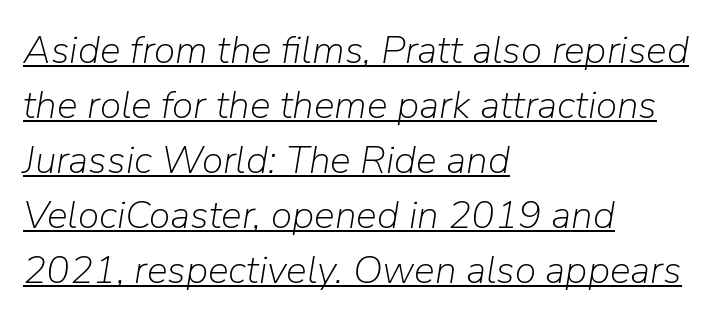
{"italic": "yes", "lean": "right", "slant_degrees": 9, "bold": "no", "weight": "light", "width": "normal", "stroke_contrast": "low", "x_height": "medium", "monospaced": "no", "underline": "yes", "align": "left", "line_spacing": "normal", "line_spacing_ratio": 1.41, "letter_spacing": "normal", "letter_spacing_em": 0.0, "glyph_px": 39}
